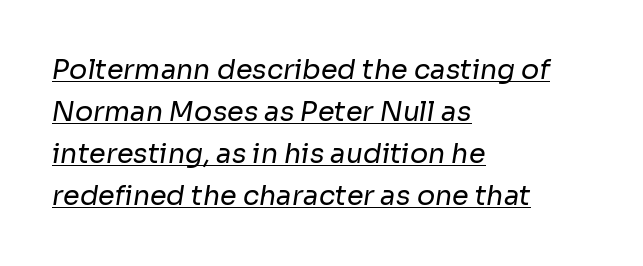
The image shows 27 px text type; set left-aligned, normal line spacing (1.56x), normal letter spacing, underlined.
